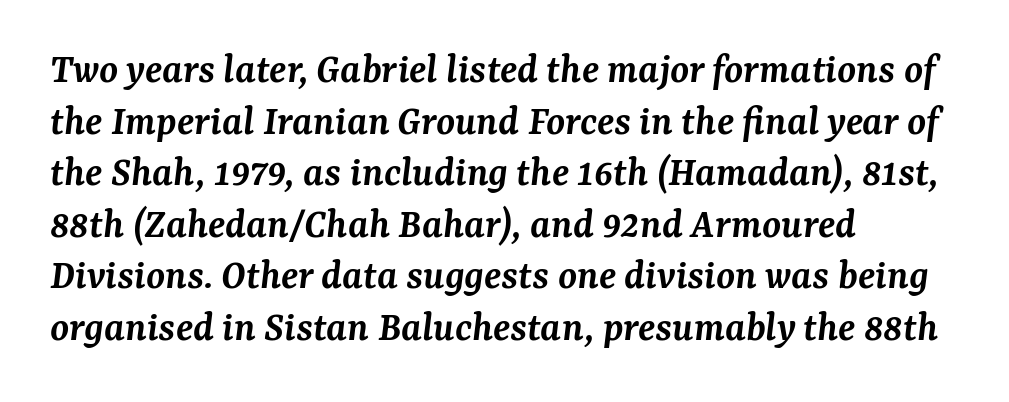
A serif font was chosen for this passage. It's the slanting kind of type. The specimen omits any rule beneath the text block's lines. Each letter keeps its own natural width here, so spacing adapts to shape. Is the block centered? No — it sits flush against the left margin.
